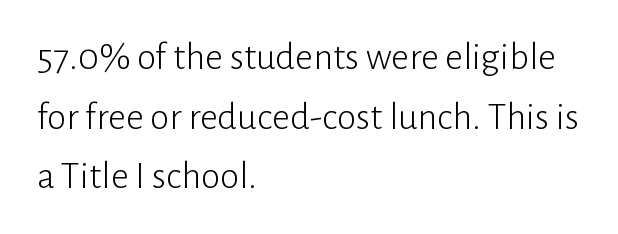
A normal amount of white space separates one row of letters from the next. Vertical strokes here are truly vertical. Plain, unruled lines of type. Check where the strokes stop: nothing finishes them off — pure sans.
